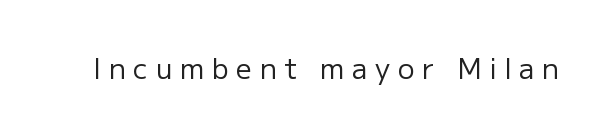
Q: Is the text bold? A: No.
Q: Is the text italic (slanted)? A: No, it is upright.
Q: Is the typeface a serif or a sans-serif typeface? A: Sans-serif.
Q: Is the text underlined? A: No.
Q: Is the spacing between letters normal or unusually wide? A: Unusually wide.
Q: Width (condensed, normal, or wide)? A: Normal.
Q: Stroke contrast? A: Low.
Q: x-height? A: Medium.
Q: Monospaced? A: No.
